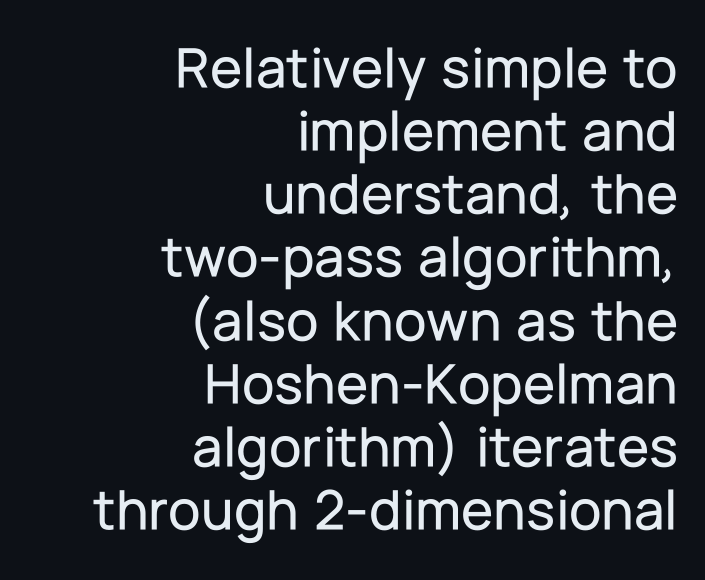
Spacing between characters is what you'd get straight out of the box. Cramped leading. Every stem runs plumb, perpendicular to the baseline. Line ends are locked; line starts wander. The area under the type is left untouched.
